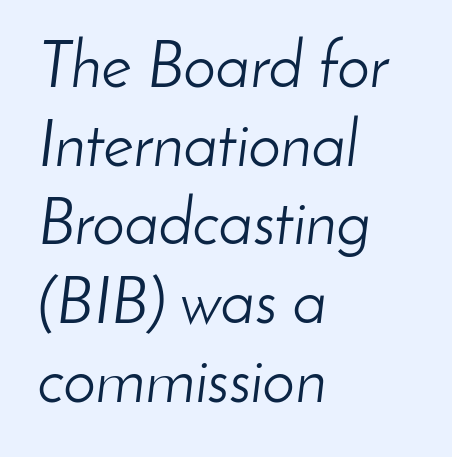
The image shows 65 px light type, italic (leaning right); set left-aligned, line spacing 1.21x, normal letter spacing, not underlined; low stroke contrast and a small x-height.
